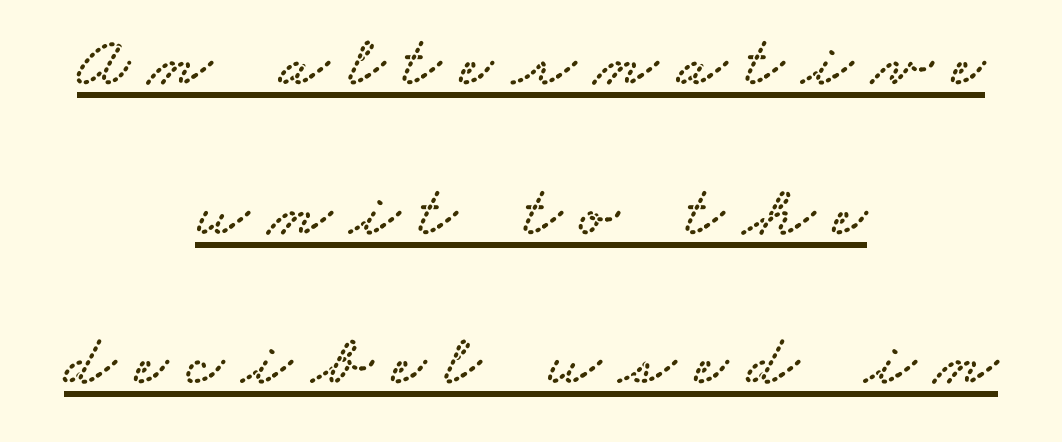
The image shows 73 px wide serif type; set centered, loose line spacing (2.05x), unusually wide letter spacing (+0.26 em), underlined; low stroke contrast and a small x-height.
